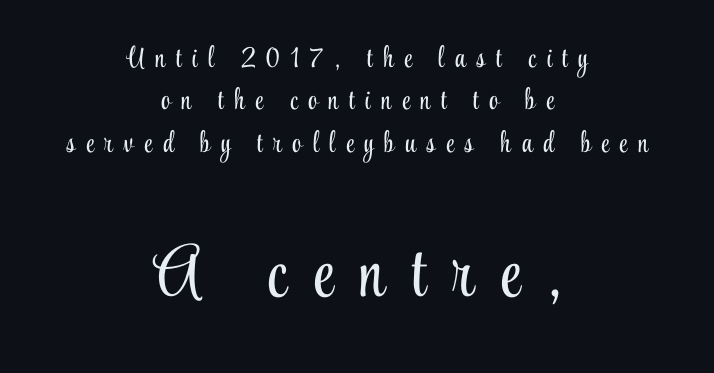
Q: Is the text bold? A: No.
Q: Is the text italic (slanted)? A: Yes.
Q: Is the typeface a serif or a sans-serif typeface? A: Serif.
Q: Is the text underlined? A: No.
Q: How is the paragraph aligned? A: Centered.
Q: Is the spacing between letters normal or unusually wide? A: Unusually wide.
Q: Is the spacing between lines tight, normal or loose? A: Normal.
Q: Which block of text is set in a larger size, the first (top) or the second (bottom)? A: The second (bottom) one.
Q: Width (condensed, normal, or wide)? A: Condensed.
Q: Stroke contrast? A: Low.
Q: x-height? A: Small.
Q: Monospaced? A: No.
